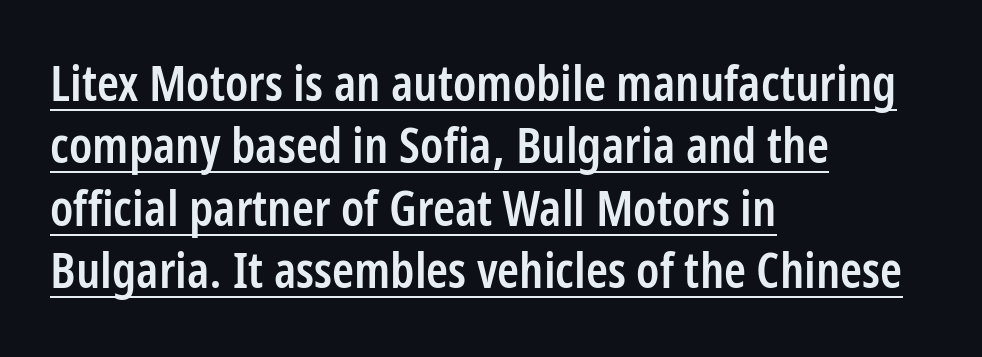
{"serif": "no", "italic": "no", "bold": "semi", "weight": "semibold", "width": "condensed", "stroke_contrast": "low", "x_height": "medium", "monospaced": "no", "underline": "yes", "align": "left", "line_spacing": "normal", "line_spacing_ratio": 1.25, "letter_spacing": "normal", "letter_spacing_em": 0.0, "glyph_px": 50}
